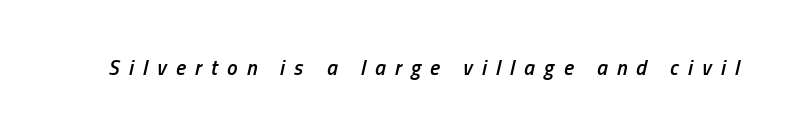
The image shows 21 px text type, italic (leaning right); set unusually wide letter spacing (+0.44 em), not underlined.
